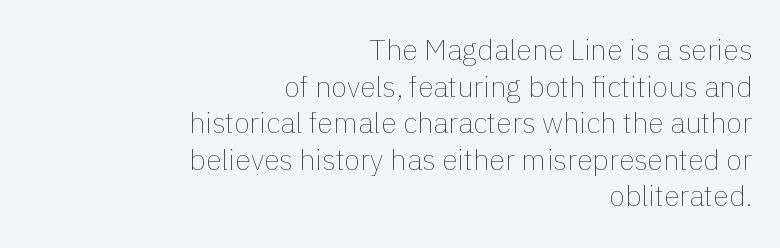
Q: Is the text bold? A: No.
Q: Is the text italic (slanted)? A: No, it is upright.
Q: Is the text underlined? A: No.
Q: How is the paragraph aligned? A: Right-aligned.
Q: Is the spacing between letters normal or unusually wide? A: Normal.
Q: Is the spacing between lines tight, normal or loose? A: Normal.
Q: Width (condensed, normal, or wide)? A: Normal.
Q: Stroke contrast? A: Low.
Q: x-height? A: Medium.
Q: Monospaced? A: No.
